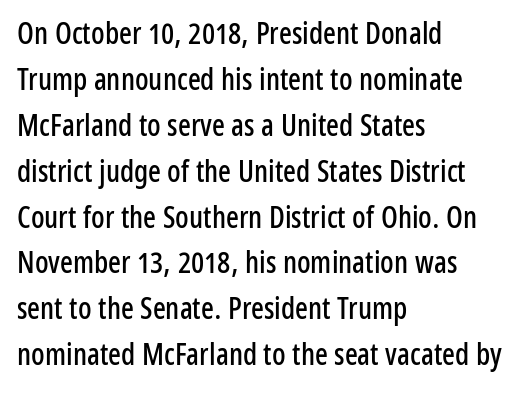
Q: Is the text italic (slanted)? A: No, it is upright.
Q: Is the typeface a serif or a sans-serif typeface? A: Sans-serif.
Q: Is the text underlined? A: No.
Q: How is the paragraph aligned? A: Left-aligned.
Q: Is the spacing between letters normal or unusually wide? A: Normal.
Q: Is the spacing between lines tight, normal or loose? A: Normal.
Q: Width (condensed, normal, or wide)? A: Condensed.
Q: Stroke contrast? A: Low.
Q: x-height? A: Medium.
Q: Monospaced? A: No.
